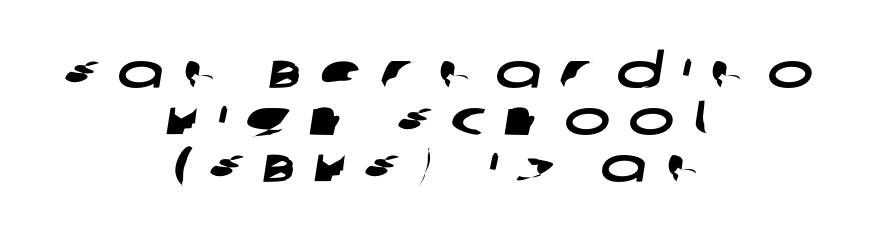
Q: Is the typeface a serif or a sans-serif typeface? A: Sans-serif.
Q: Is the text underlined? A: No.
Q: How is the paragraph aligned? A: Centered.
Q: Is the spacing between letters normal or unusually wide? A: Unusually wide.
Q: Is the spacing between lines tight, normal or loose? A: Tight.
Q: Width (condensed, normal, or wide)? A: Wide.
Q: Stroke contrast? A: Low.
Q: x-height? A: Large.
Q: Monospaced? A: No.
